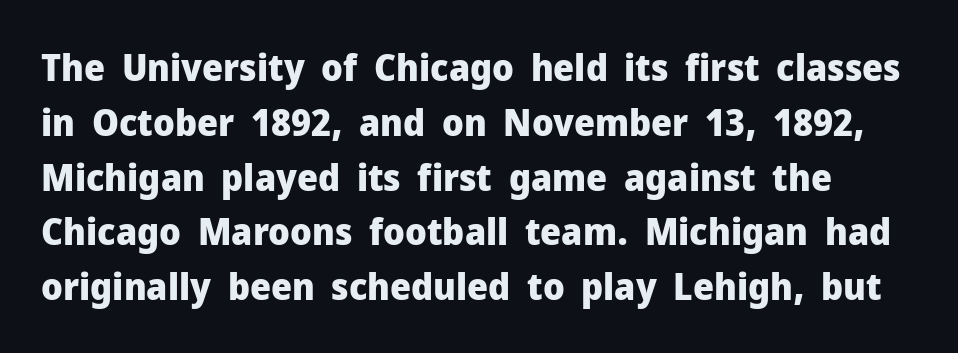
Descenders are the only things crossing below the line. How are the letters spaced? Ordinarily, with no added tracking. This sample has the flowing, uneven cadence of proportional lettering. The lettering stays uniformly vertical, giving the passage a roman look. A sans-serif font was chosen for this passage.
